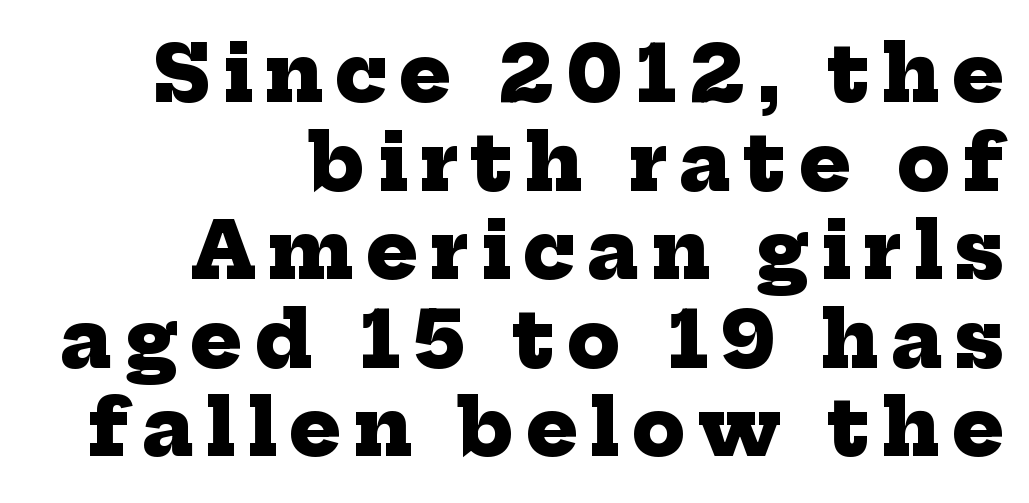
Q: Is the text bold? A: Yes.
Q: Is the typeface a serif or a sans-serif typeface? A: Serif.
Q: Is the text underlined? A: No.
Q: How is the paragraph aligned? A: Right-aligned.
Q: Is the spacing between lines tight, normal or loose? A: Tight.
Q: Width (condensed, normal, or wide)? A: Normal.
Q: Stroke contrast? A: Low.
Q: x-height? A: Medium.
Q: Monospaced? A: No.
